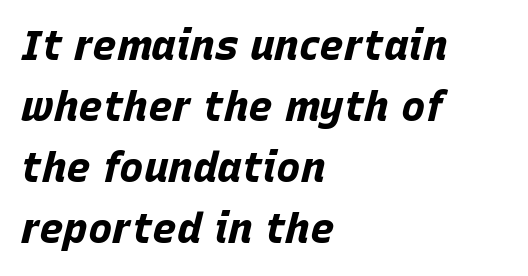
{"italic": "yes", "lean": "right", "slant_degrees": 15, "bold": "yes", "weight": "bold", "width": "normal", "stroke_contrast": "low", "x_height": "large", "monospaced": "no", "underline": "no", "align": "left", "line_spacing": "normal", "line_spacing_ratio": 1.49, "letter_spacing": "normal", "letter_spacing_em": 0.0, "glyph_px": 41}
